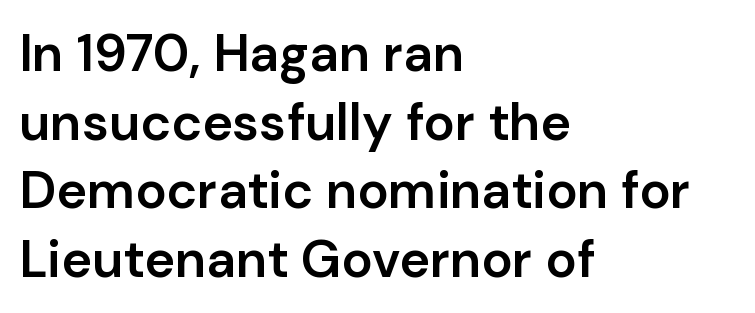
{"serif": "no", "italic": "no", "bold": "semi", "weight": "semibold", "width": "normal", "stroke_contrast": "low", "x_height": "medium", "monospaced": "no", "underline": "no", "align": "left", "line_spacing": "normal", "line_spacing_ratio": 1.32, "letter_spacing": "normal", "letter_spacing_em": 0.0, "glyph_px": 52}
